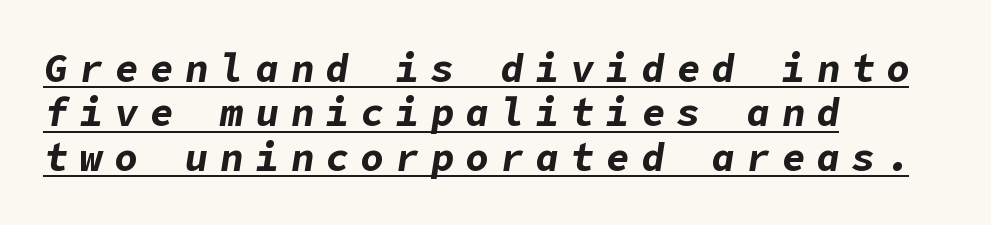
Looking at the ascenders, they clearly lean. Successive baselines arrive quickly, one right under another. What stands out about the letter spacing? Its width — letters are far apart. Bold? Absolutely — the strokes are thick and heavy.
